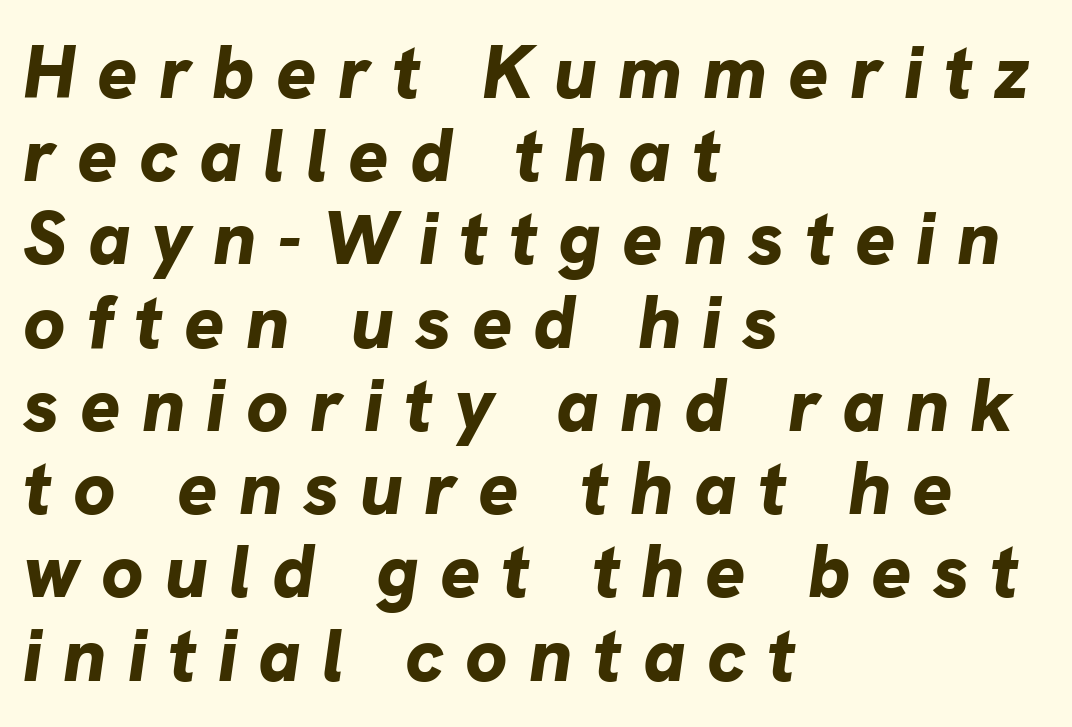
Nobody drew a line under any word here. Honestly, the letter spacing is so wide it's the main thing you notice. Observe the lean: these are italic letterforms. The passage shown is emphatically bold.
